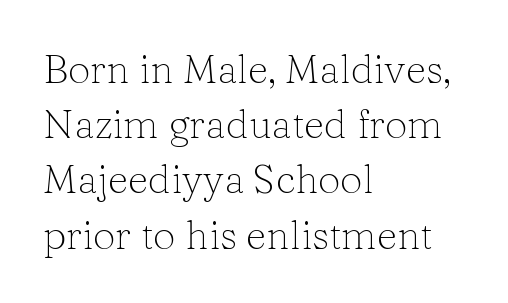
{"serif": "yes", "italic": "no", "bold": "no", "weight": "light", "width": "normal", "stroke_contrast": "low", "x_height": "medium", "monospaced": "no", "underline": "no", "align": "left", "line_spacing": "normal", "line_spacing_ratio": 1.38, "letter_spacing": "normal", "letter_spacing_em": 0.0, "glyph_px": 40}
